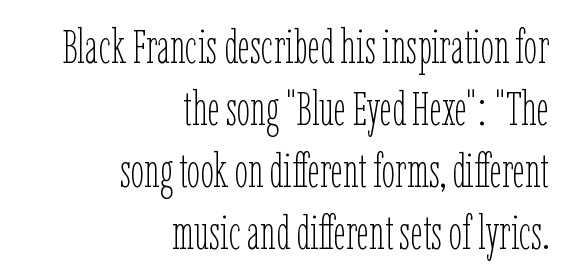
The image shows 48 px thin, condensed type, upright; set right-aligned, normal line spacing (1.29x), normal letter spacing, not underlined; low stroke contrast and a medium x-height.
